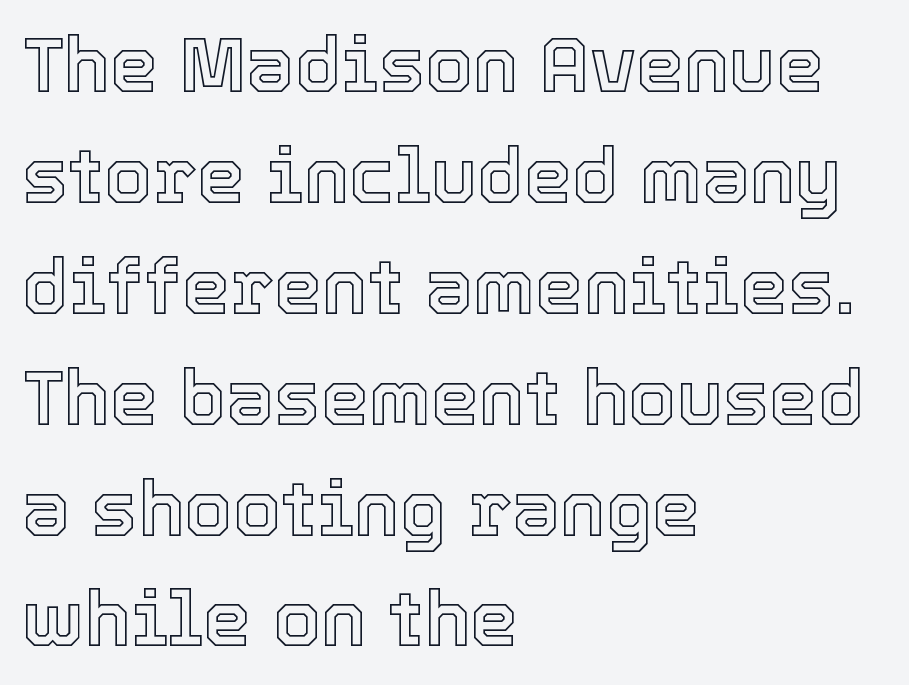
{"italic": "no", "width": "normal", "x_height": "medium", "monospaced": "no", "underline": "no", "align": "left", "line_spacing": "normal", "line_spacing_ratio": 1.44, "letter_spacing": "normal", "letter_spacing_em": 0.0, "glyph_px": 77}
